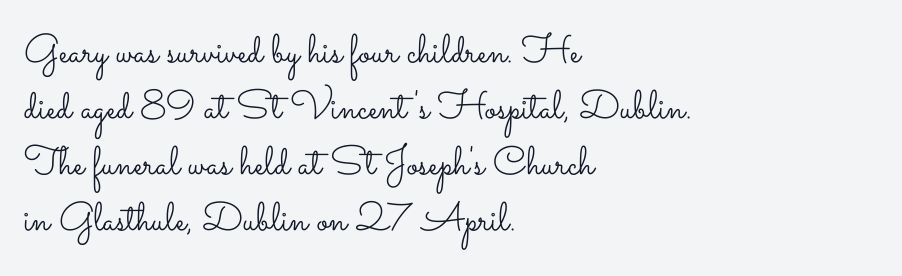
The image shows 40 px light, wide type; set left-aligned, normal line spacing (1.4x), normal letter spacing, not underlined; low stroke contrast and a small x-height.
